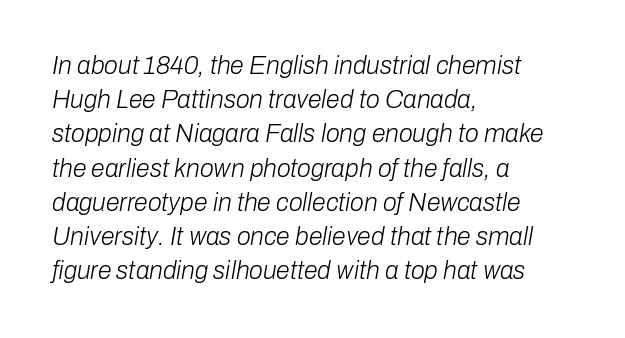
The image shows 25 px text type, italic (leaning right); set left-aligned, normal line spacing (1.37x), normal letter spacing, not underlined.
